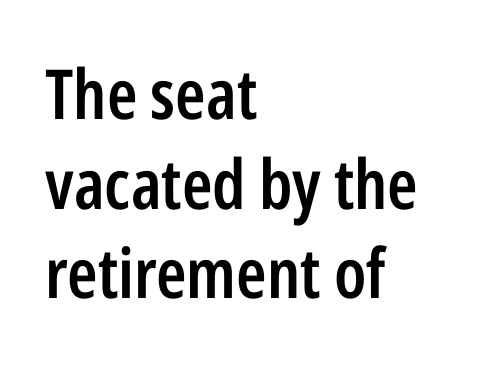
Q: Is the text bold? A: Semi-bold.
Q: Is the text italic (slanted)? A: No, it is upright.
Q: Is the typeface a serif or a sans-serif typeface? A: Sans-serif.
Q: Is the text underlined? A: No.
Q: How is the paragraph aligned? A: Left-aligned.
Q: Is the spacing between letters normal or unusually wide? A: Normal.
Q: Is the spacing between lines tight, normal or loose? A: Normal.
Q: Width (condensed, normal, or wide)? A: Condensed.
Q: Stroke contrast? A: Low.
Q: x-height? A: Medium.
Q: Monospaced? A: No.
